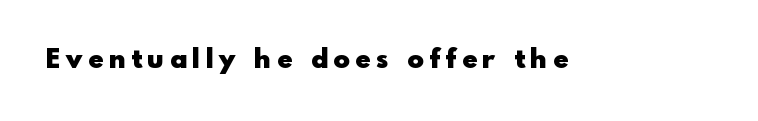
These lines carry a lot of weight — the face is fully bold. The tracking reads as deliberately expanded to a designer's eye. Any mark beneath the type? The region is blank. The lettering holds an erect, upright posture throughout.
